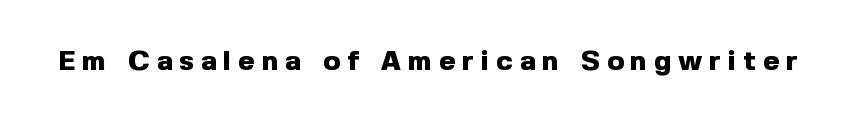
Here the glyphs are tracked loosely, breaking word shapes into spaced letters. Plenty of ink on the page — the face is bold. In terms of posture, this sample is upright. Look at the bottom of the vertical strokes: they stop flat, with no serifs.
